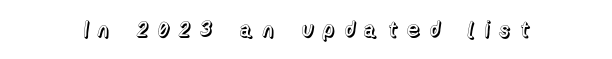
Q: Is the text italic (slanted)? A: Yes.
Q: Is the text underlined? A: No.
Q: Is the spacing between letters normal or unusually wide? A: Unusually wide.
